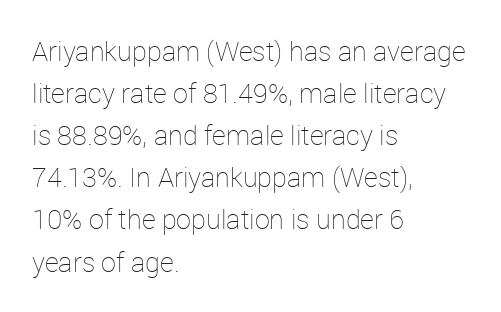
Q: Is the text bold? A: No.
Q: Is the text italic (slanted)? A: No, it is upright.
Q: Is the text underlined? A: No.
Q: How is the paragraph aligned? A: Left-aligned.
Q: Is the spacing between letters normal or unusually wide? A: Normal.
Q: Is the spacing between lines tight, normal or loose? A: Normal.
